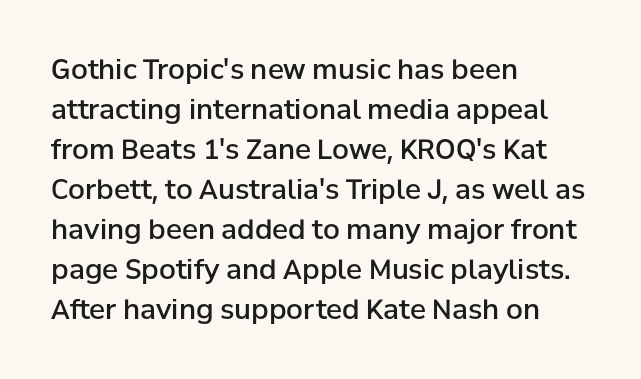
The image shows 27 px text type, upright; set left-aligned, normal line spacing (1.48x), normal letter spacing, not underlined.
